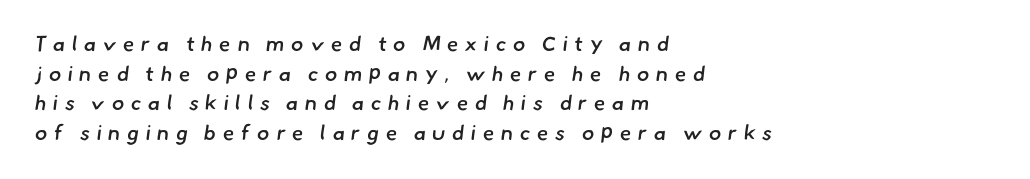
Leading: standard. Honestly, there is no underline to notice here at all. Students, note that the glyphs here are deliberately spaced far apart. What weight is shown? A semibold, between regular and bold. The typesetter chose a ragged-right arrangement here.
